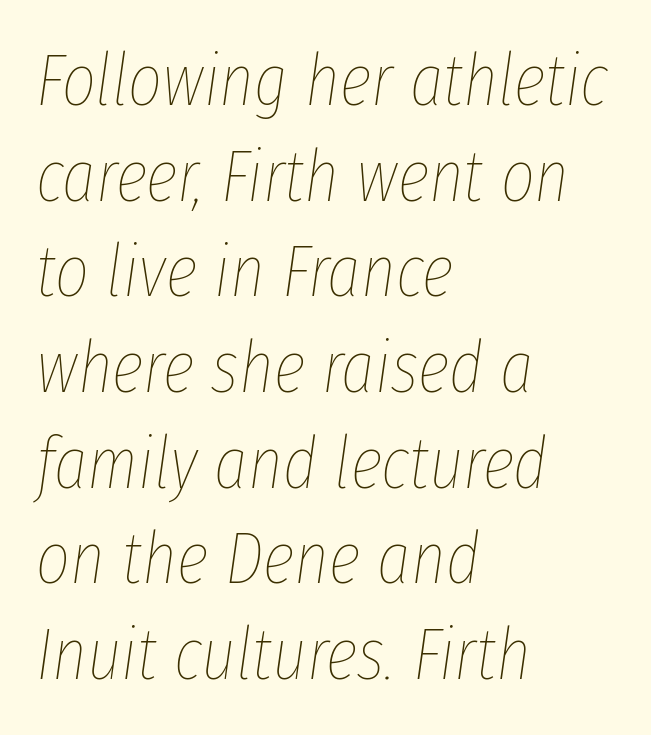
{"italic": "yes", "lean": "right", "slant_degrees": 8, "bold": "no", "weight": "thin", "width": "condensed", "stroke_contrast": "low", "x_height": "medium", "monospaced": "no", "underline": "no", "align": "left", "line_spacing": "normal", "line_spacing_ratio": 1.31, "letter_spacing": "normal", "letter_spacing_em": 0.0, "glyph_px": 73}
